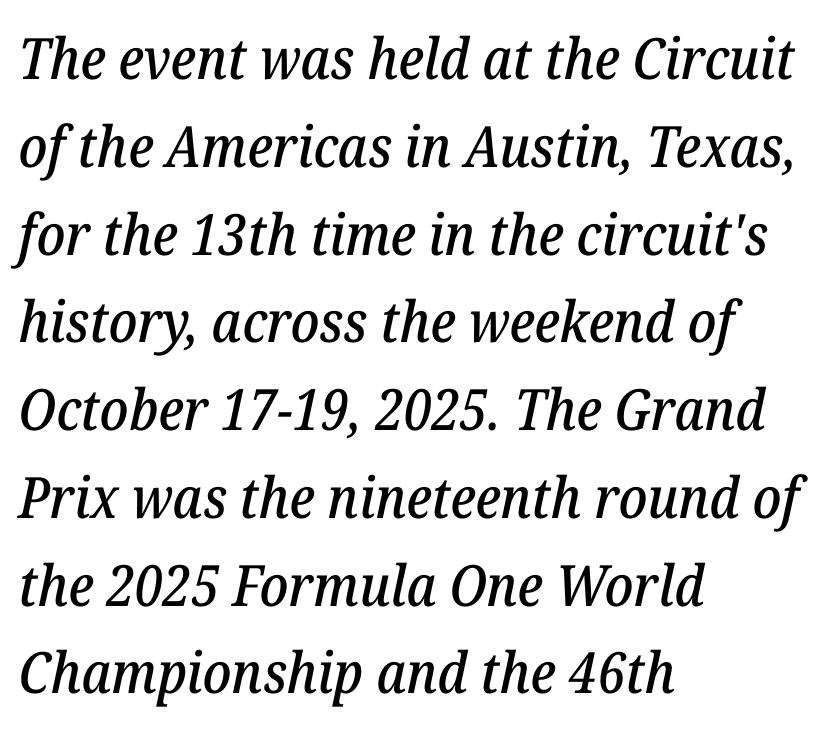
Q: Is the text italic (slanted)? A: Yes, it leans right by about 12 degrees.
Q: Is the typeface a serif or a sans-serif typeface? A: Serif.
Q: Is the text underlined? A: No.
Q: How is the paragraph aligned? A: Left-aligned.
Q: Is the spacing between letters normal or unusually wide? A: Normal.
Q: Is the spacing between lines tight, normal or loose? A: Normal.
Q: Width (condensed, normal, or wide)? A: Normal.
Q: Stroke contrast? A: Low.
Q: x-height? A: Medium.
Q: Monospaced? A: No.
